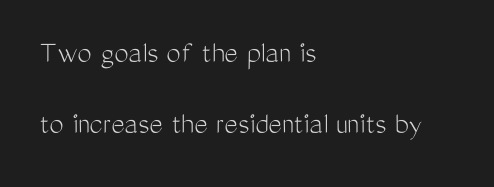
The image shows 32 px light, condensed sans-serif type, upright; set left-aligned, loose line spacing (2.22x), normal letter spacing, not underlined; medium stroke contrast and a medium x-height.
